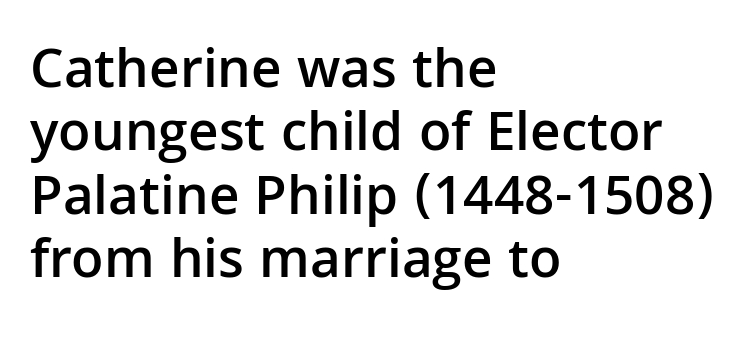
{"serif": "no", "italic": "no", "bold": "semi", "weight": "semibold", "width": "normal", "stroke_contrast": "low", "x_height": "medium", "monospaced": "no", "underline": "no", "align": "left", "line_spacing": "tight", "line_spacing_ratio": 1.11, "letter_spacing": "normal", "letter_spacing_em": 0.0, "glyph_px": 57}
